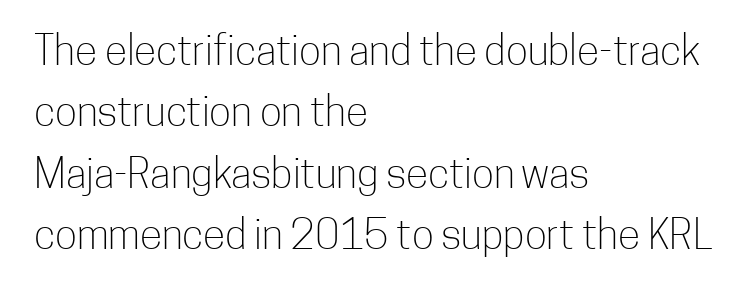
{"serif": "no", "italic": "no", "bold": "no", "weight": "light", "width": "condensed", "stroke_contrast": "low", "x_height": "medium", "monospaced": "no", "underline": "no", "align": "left", "line_spacing": "normal", "line_spacing_ratio": 1.5, "letter_spacing": "normal", "letter_spacing_em": 0.0, "glyph_px": 41}
